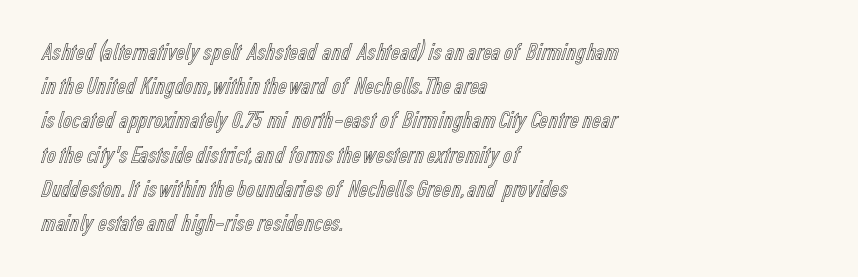
The image shows 25 px text type; set left-aligned, normal line spacing (1.37x), normal letter spacing, not underlined.
